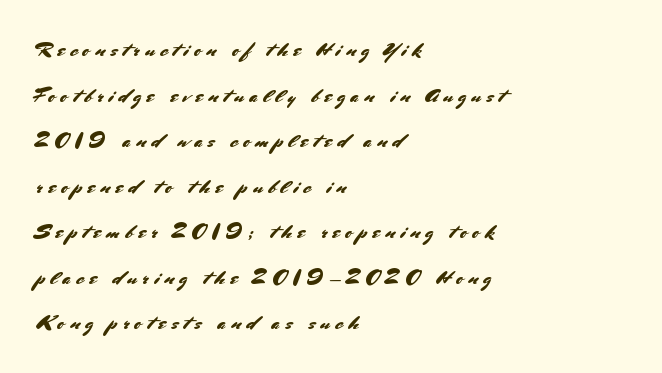
No word sits above an underline. Compared with a centered layout, this one pins lines to the left instead. Tracking value appears strongly positive — letters spread wide. The designer dialed line spacing up above the default.
